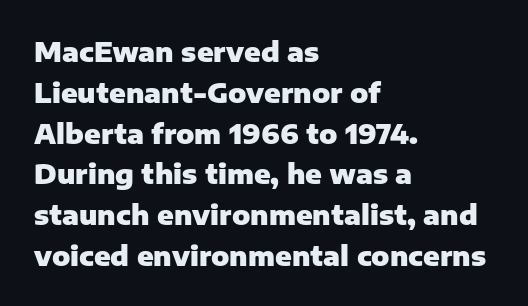
{"italic": "no", "bold": "yes", "underline": "no", "align": "left", "line_spacing": "normal", "line_spacing_ratio": 1.51, "letter_spacing": "normal", "letter_spacing_em": 0.0, "glyph_px": 27}
